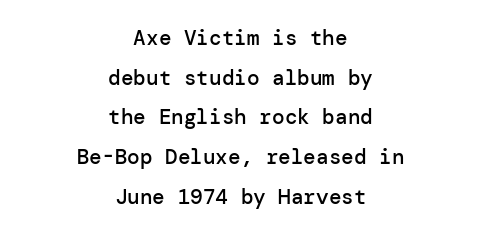
The image shows 21 px text type, upright; set centered, line spacing 1.89x, normal letter spacing, not underlined.
